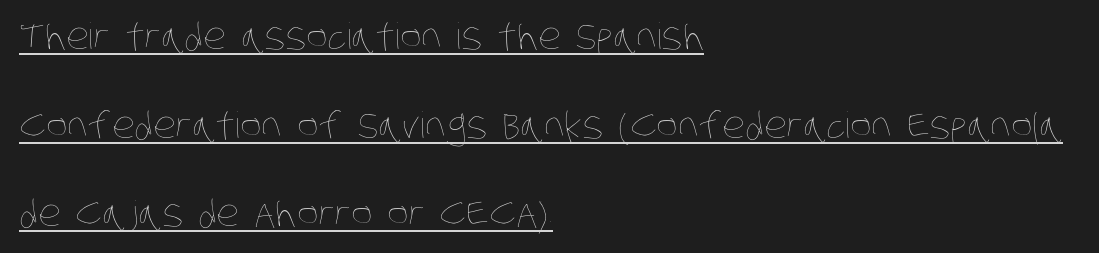
The image shows 36 px thin, condensed type; set left-aligned, loose line spacing (2.46x), normal letter spacing, underlined; low stroke contrast and a large x-height.
